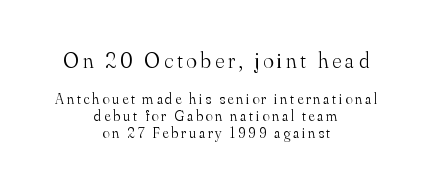
Q: Is the text bold? A: No.
Q: Is the text italic (slanted)? A: No, it is upright.
Q: Is the text underlined? A: No.
Q: How is the paragraph aligned? A: Centered.
Q: Is the spacing between lines tight, normal or loose? A: Tight.
Q: Which block of text is set in a larger size, the first (top) or the second (bottom)? A: The first (top) one.
